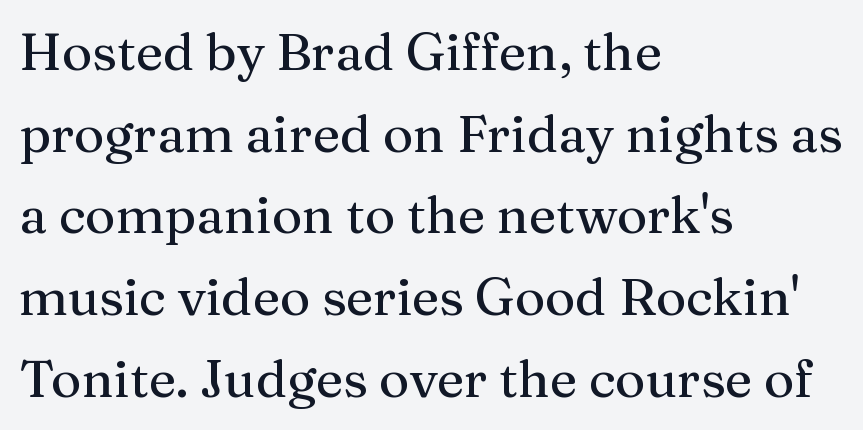
Line starts are locked; line ends wander. Unlike italic type, these characters show no tilt at all. This sample has the flowing, uneven cadence of proportional lettering. The words here are not underlined.
